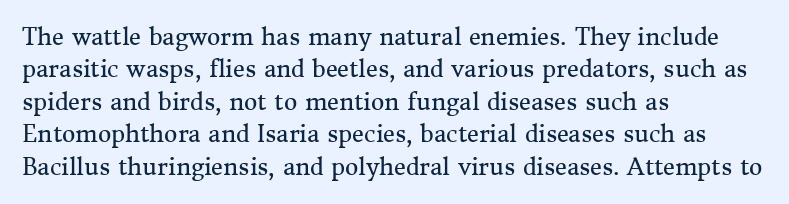
{"italic": "no", "bold": "no", "underline": "no", "align": "left", "line_spacing": "normal", "line_spacing_ratio": 1.41, "letter_spacing": "normal", "letter_spacing_em": 0.0, "glyph_px": 23}
